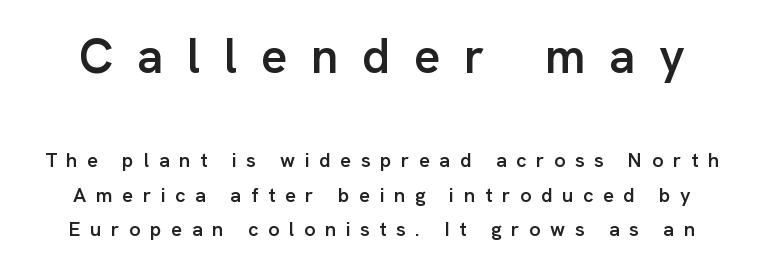
The image shows 49 px semibold sans-serif type, upright; set line spacing 1.72x, unusually wide letter spacing (+0.48 em), not underlined; the first (top) block is 2.45x larger; low stroke contrast and a medium x-height.
